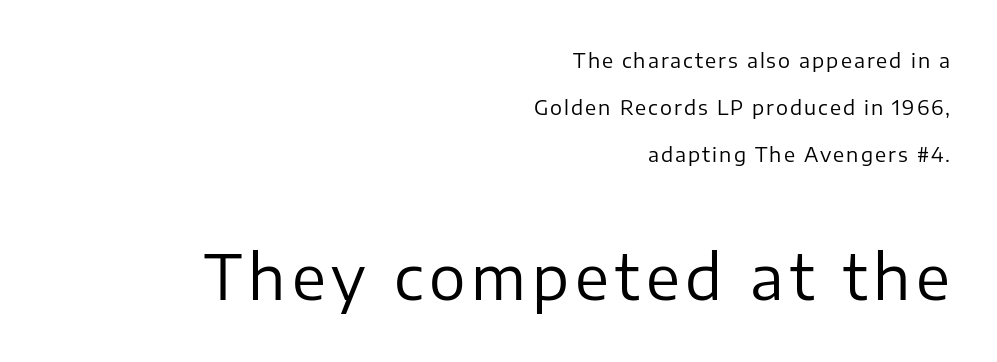
{"serif": "no", "italic": "no", "bold": "no", "weight": "regular", "width": "normal", "stroke_contrast": "low", "x_height": "medium", "monospaced": "no", "underline": "no", "align": "right", "line_spacing": "loose", "line_spacing_ratio": 2.36, "larger_block": "second", "size_ratio": 3.05, "glyph_px": 61}
